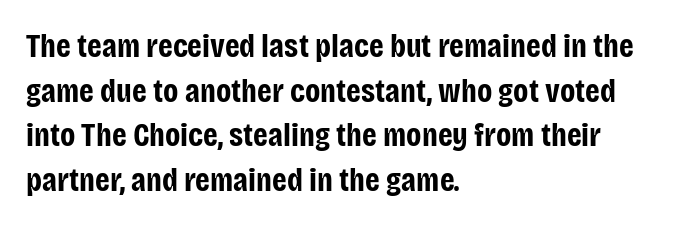
{"serif": "no", "italic": "no", "bold": "yes", "weight": "bold", "width": "condensed", "stroke_contrast": "low", "x_height": "large", "monospaced": "no", "underline": "no", "align": "left", "line_spacing": "normal", "line_spacing_ratio": 1.35, "letter_spacing": "normal", "letter_spacing_em": 0.0, "glyph_px": 33}
